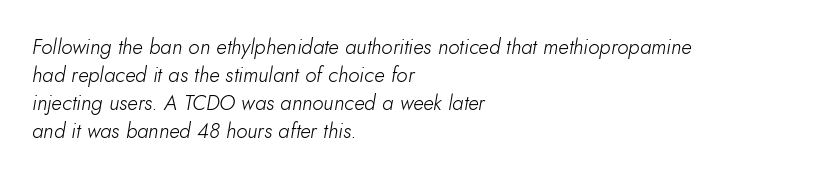
Q: Is the text bold? A: No.
Q: Is the text italic (slanted)? A: Yes, it leans right by about 10 degrees.
Q: Is the text underlined? A: No.
Q: How is the paragraph aligned? A: Left-aligned.
Q: Is the spacing between letters normal or unusually wide? A: Normal.
Q: Is the spacing between lines tight, normal or loose? A: Normal.
